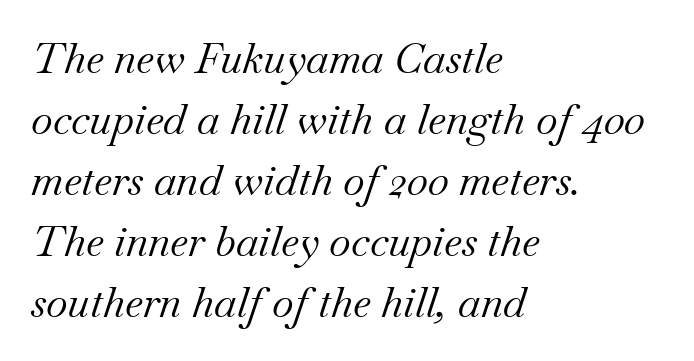
{"serif": "yes", "italic": "yes", "lean": "right", "slant_degrees": 18, "bold": "no", "weight": "regular", "width": "normal", "stroke_contrast": "medium", "x_height": "small", "monospaced": "no", "underline": "no", "align": "left", "line_spacing": "normal", "line_spacing_ratio": 1.45, "letter_spacing": "normal", "letter_spacing_em": 0.0, "glyph_px": 42}
